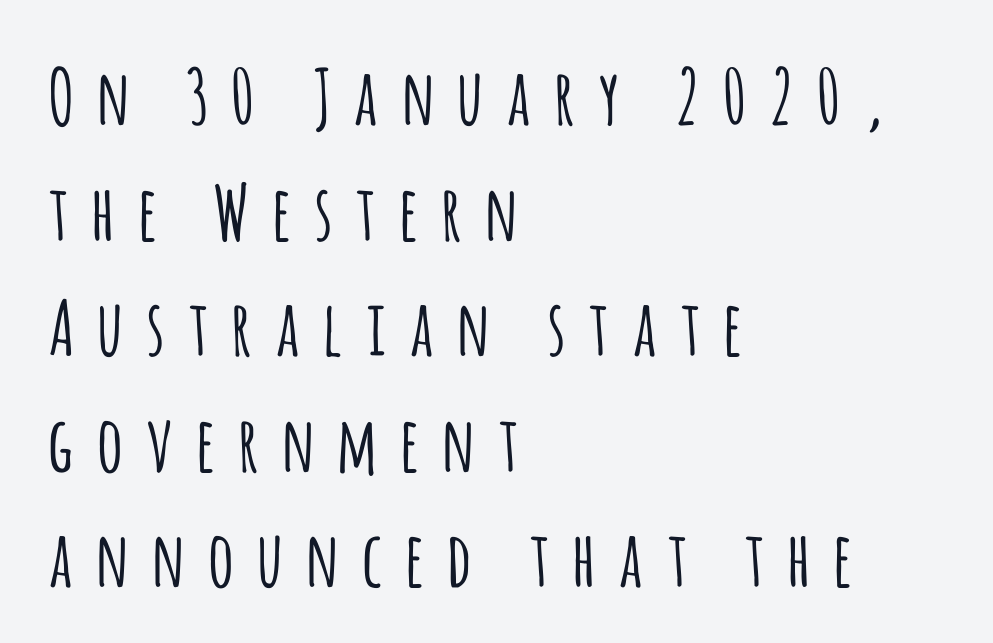
The image shows 76 px condensed sans-serif type, upright; set left-aligned, normal line spacing (1.52x), unusually wide letter spacing (+0.33 em), not underlined; low stroke contrast and a large x-height.
